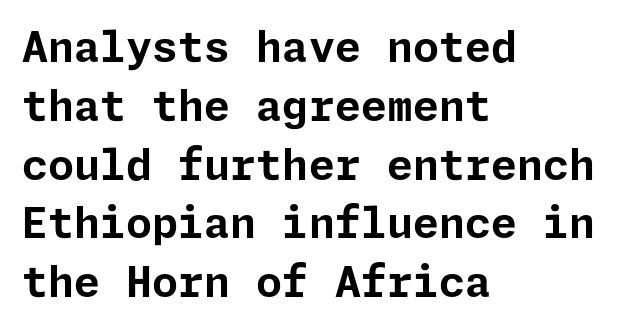
{"serif": "no", "italic": "no", "bold": "yes", "weight": "bold", "width": "normal", "stroke_contrast": "low", "x_height": "medium", "underline": "no", "align": "left", "line_spacing": "normal", "line_spacing_ratio": 1.4, "letter_spacing": "normal", "letter_spacing_em": 0.0, "glyph_px": 42}
